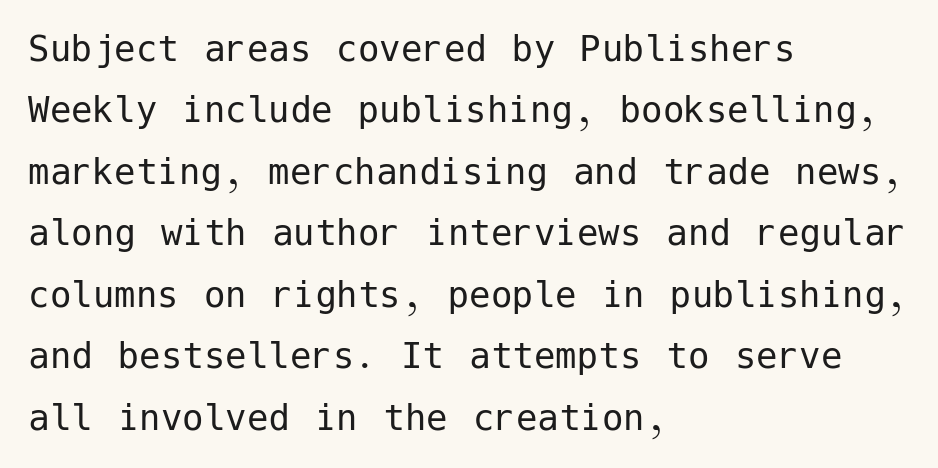
Q: Is the text bold? A: No.
Q: Is the text italic (slanted)? A: No, it is upright.
Q: Is the typeface a serif or a sans-serif typeface? A: Sans-serif.
Q: Is the text underlined? A: No.
Q: How is the paragraph aligned? A: Left-aligned.
Q: Is the spacing between letters normal or unusually wide? A: Normal.
Q: Is the spacing between lines tight, normal or loose? A: Normal.
Q: Width (condensed, normal, or wide)? A: Normal.
Q: Stroke contrast? A: Low.
Q: x-height? A: Medium.
